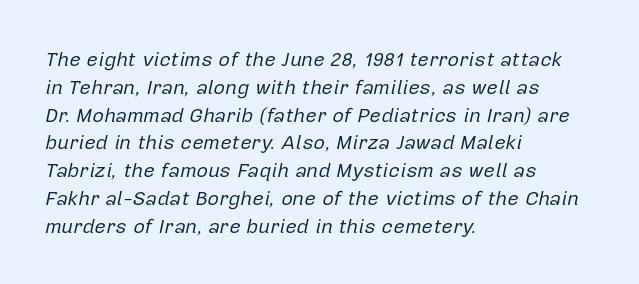
The image shows 20 px text type, italic (leaning right); set left-aligned, normal line spacing (1.39x), normal letter spacing, not underlined.
